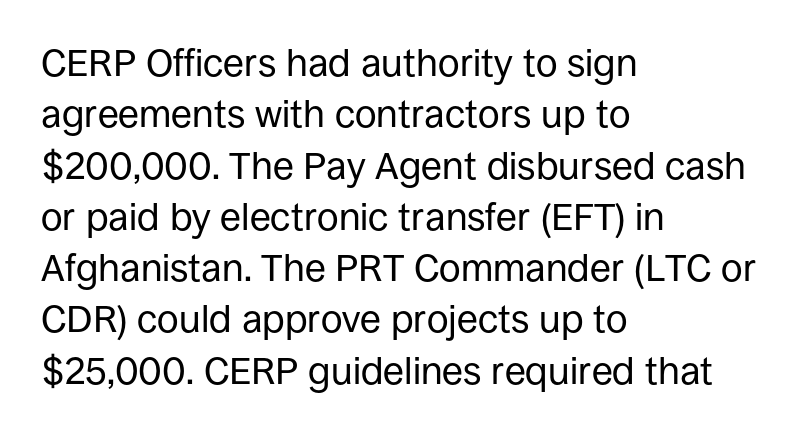
These lines are composed in type without serifs. The passage shown is not underscored anywhere. Spacing verdict: proportional, widths tailored to each character. The text block is weighted toward the left margin, trailing off unevenly rightward. One glance says typical: line gaps are just what's usual. Honestly, the letter spacing is just normal — you wouldn't notice it.
